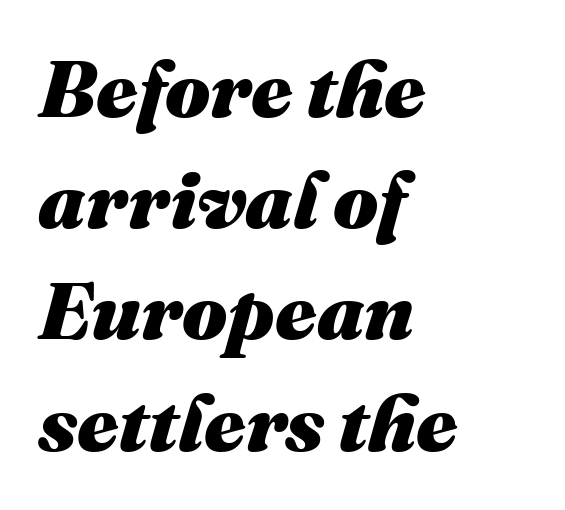
Q: Is the text bold? A: Yes.
Q: Is the text italic (slanted)? A: Yes, it leans right by about 16 degrees.
Q: Is the text underlined? A: No.
Q: How is the paragraph aligned? A: Left-aligned.
Q: Is the spacing between letters normal or unusually wide? A: Normal.
Q: Is the spacing between lines tight, normal or loose? A: Normal.
Q: Width (condensed, normal, or wide)? A: Normal.
Q: Stroke contrast? A: Medium.
Q: x-height? A: Medium.
Q: Monospaced? A: No.
